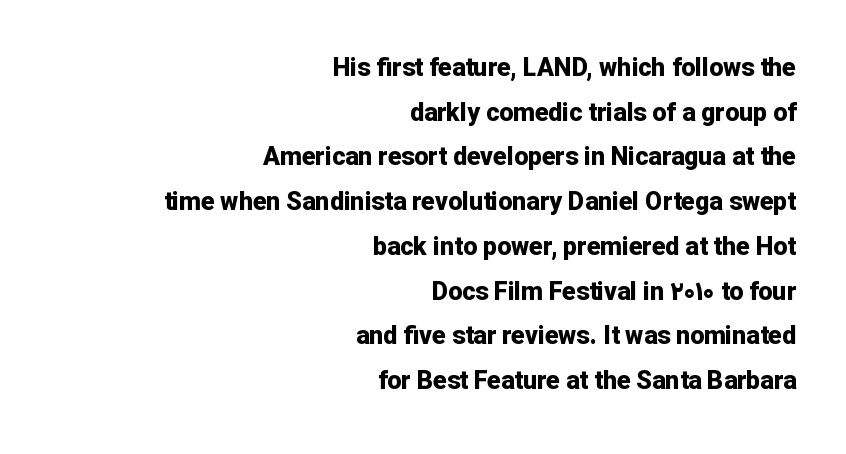
What weight is shown? A full bold with thick strokes. The gap between lines stays unmarked. Observe the ordinary spacing: letters are neighbours, not strangers. Italic? Not at all — the glyphs are vertical. Horizontal alignment here is rightward, an uncommon choice for prose.
